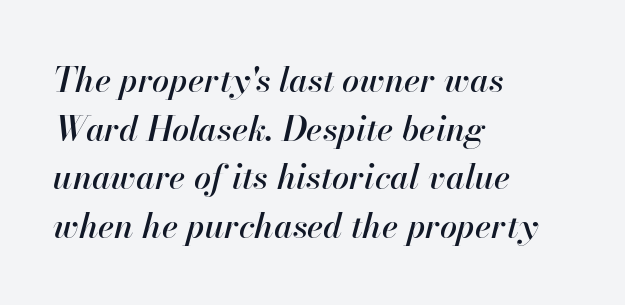
A typesetter would mark this as italic. A typesetter would call this proportional, since set widths differ per character. Vertically, the passage feels balanced, rows spaced as you'd expect. The type is set solid horizontally, with unmodified tracking.
